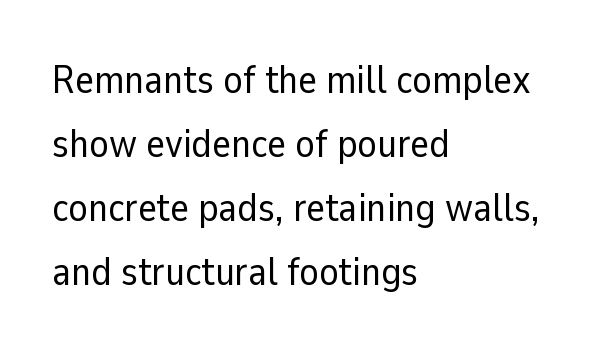
Proportional: the letters do not fall into vertical columns. Quick note: not italic, upright. Counters stay open thanks to moderate or lighter strokes. The rag falls on the right side of this text block. The horizontal fit of the characters is conventional and even. The space directly below the letters is spotless.
